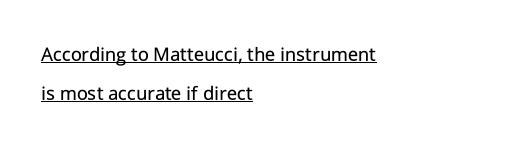
{"italic": "no", "bold": "no", "underline": "yes", "align": "left", "line_spacing_ratio": 1.87, "letter_spacing": "normal", "letter_spacing_em": 0.0, "glyph_px": 21}
